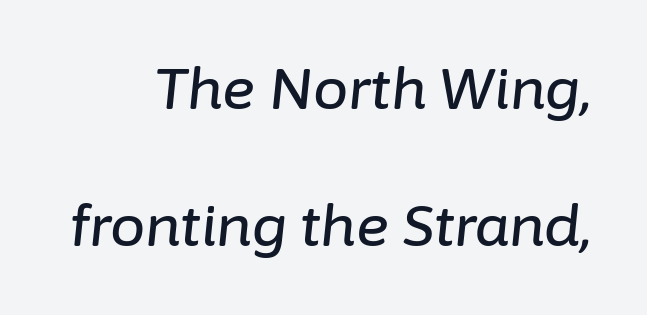
{"italic": "yes", "lean": "right", "slant_degrees": 6, "width": "normal", "stroke_contrast": "low", "x_height": "medium", "monospaced": "no", "underline": "no", "line_spacing": "loose", "line_spacing_ratio": 2.44, "letter_spacing": "normal", "letter_spacing_em": 0.0, "glyph_px": 56}
